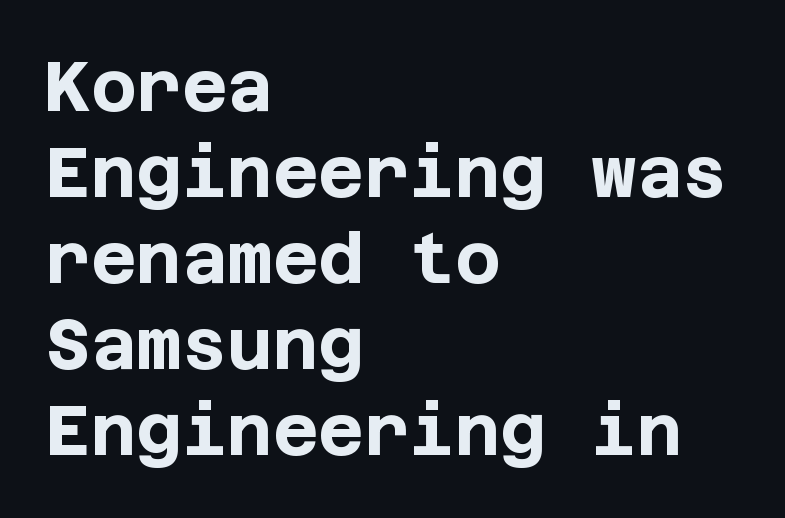
Notice how the passage keeps a crisp vertical edge on the left only. The font's upright variant was chosen for this text. No word sits above an underline. On the weight axis this lands at bold, roughly 700. Observe the absence of serifs on each vertical stroke in this sample.
